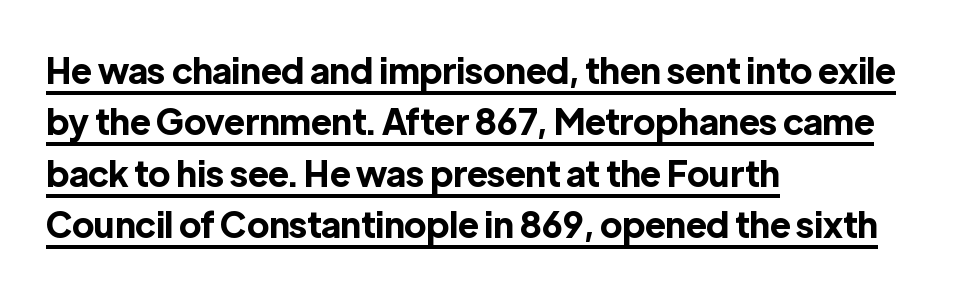
These lines keep a tight, regular rhythm from letter to letter. Teacher's note: observe the even left margin — that is flush-left alignment. Somebody hit Ctrl+U on this one — the words are underlined. Is this a fixed-width face? No — the glyphs have proportional, varying widths. Reading down the column, the eye jumps a familiar distance to each next line. This is heavy type, rendered in bold.
